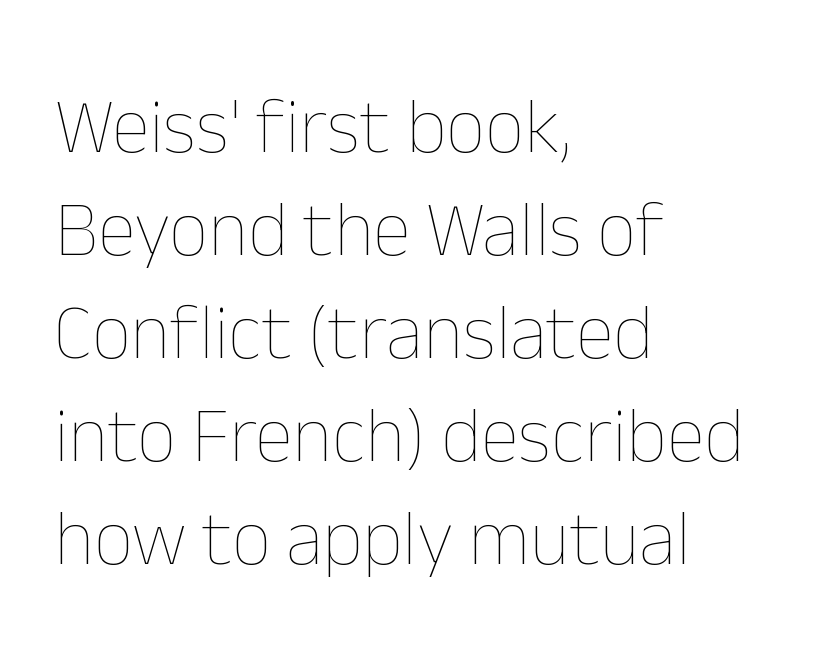
Heaviness? Minimal to ordinary, like unemphasized prose. Honestly, there is no underline to notice here at all. A typesetter would mark this as roman, not italic. Here the glyphs are tracked normally, forming tight word shapes.
